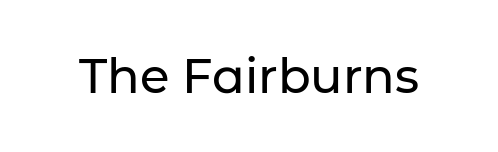
{"serif": "no", "italic": "no", "width": "normal", "stroke_contrast": "low", "x_height": "medium", "monospaced": "no", "underline": "no", "letter_spacing": "normal", "letter_spacing_em": 0.0, "glyph_px": 48}
